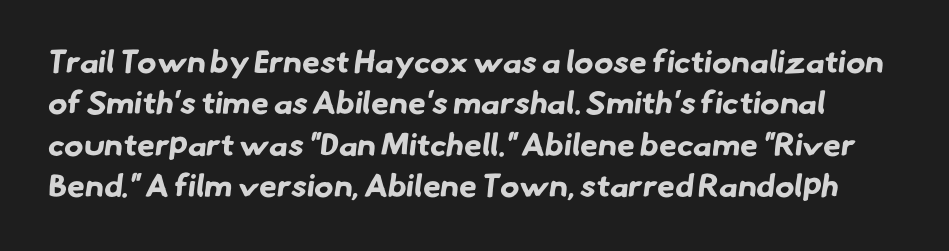
The image shows 32 px bold sans-serif type; set normal line spacing (1.29x), normal letter spacing, not underlined; low stroke contrast and a small x-height.
